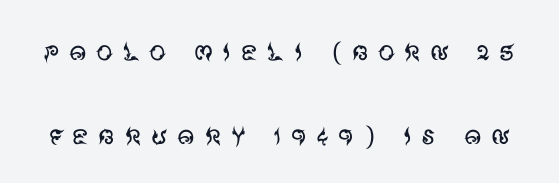
The image shows 34 px regular-weight sans-serif type, upright; set loose line spacing (2.48x), unusually wide letter spacing (+0.25 em), not underlined; medium stroke contrast and a large x-height.
